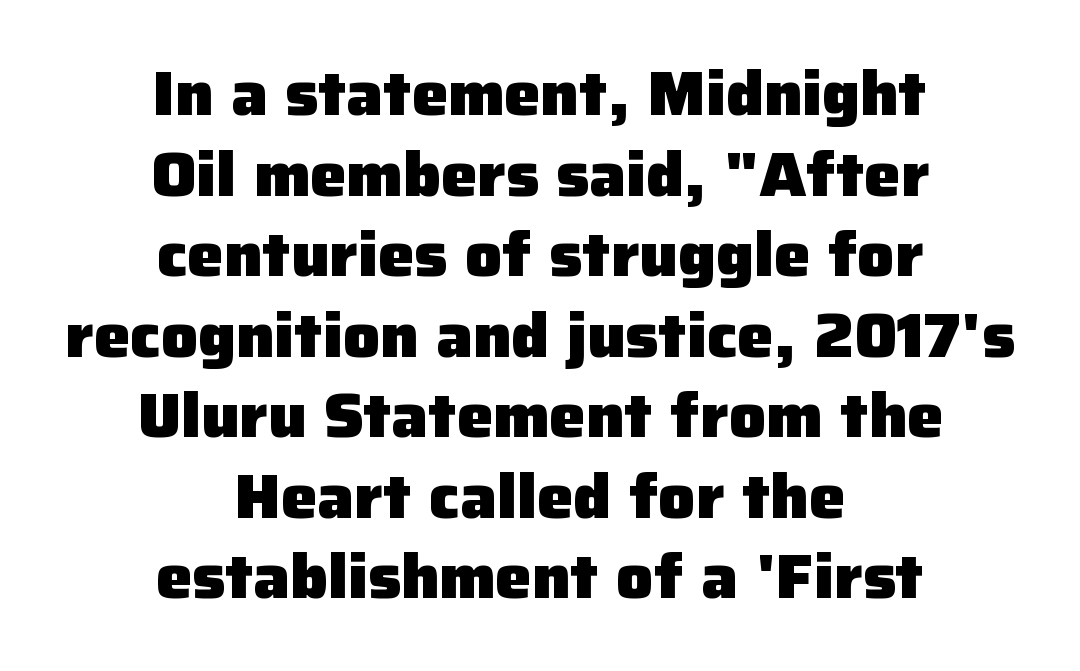
{"serif": "no", "italic": "no", "bold": "yes", "weight": "heavy", "width": "normal", "stroke_contrast": "low", "x_height": "medium", "monospaced": "no", "underline": "no", "align": "center", "line_spacing": "normal", "line_spacing_ratio": 1.32, "letter_spacing": "normal", "letter_spacing_em": 0.0, "glyph_px": 61}
